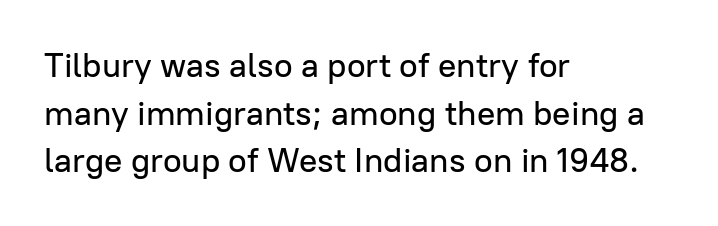
Q: Is the text italic (slanted)? A: No, it is upright.
Q: Is the typeface a serif or a sans-serif typeface? A: Sans-serif.
Q: Is the text underlined? A: No.
Q: How is the paragraph aligned? A: Left-aligned.
Q: Is the spacing between letters normal or unusually wide? A: Normal.
Q: Is the spacing between lines tight, normal or loose? A: Normal.
Q: Width (condensed, normal, or wide)? A: Normal.
Q: Stroke contrast? A: Low.
Q: x-height? A: Medium.
Q: Monospaced? A: No.
